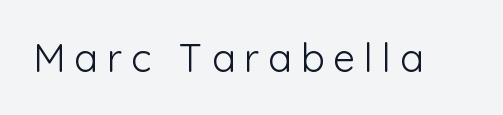
{"serif": "no", "italic": "no", "bold": "no", "weight": "light", "width": "normal", "stroke_contrast": "low", "x_height": "medium", "monospaced": "no", "underline": "no", "letter_spacing": "wide", "letter_spacing_em": 0.23, "glyph_px": 39}
